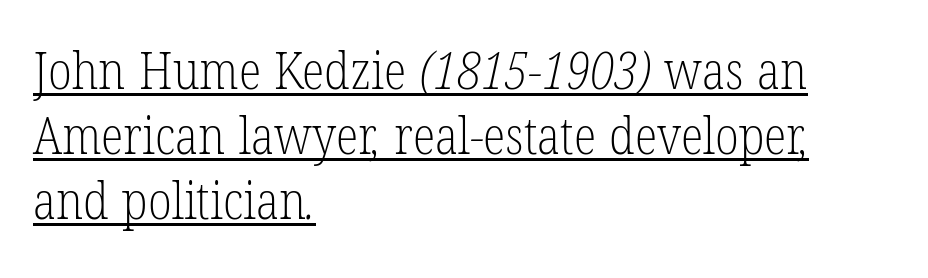
Q: Is the text bold? A: No.
Q: Is the typeface a serif or a sans-serif typeface? A: Serif.
Q: Is the text underlined? A: Yes.
Q: How is the paragraph aligned? A: Left-aligned.
Q: Is the spacing between letters normal or unusually wide? A: Normal.
Q: Is the spacing between lines tight, normal or loose? A: Normal.
Q: Width (condensed, normal, or wide)? A: Condensed.
Q: Stroke contrast? A: Low.
Q: x-height? A: Medium.
Q: Monospaced? A: No.
